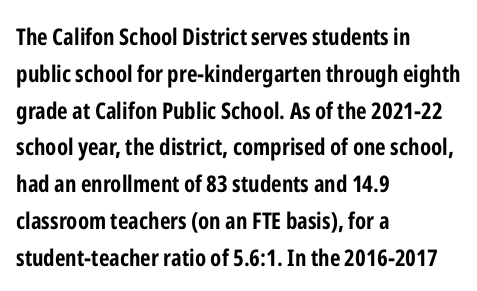
{"italic": "no", "bold": "yes", "underline": "no", "align": "left", "line_spacing": "normal", "line_spacing_ratio": 1.6, "letter_spacing": "normal", "letter_spacing_em": 0.0, "glyph_px": 23}
